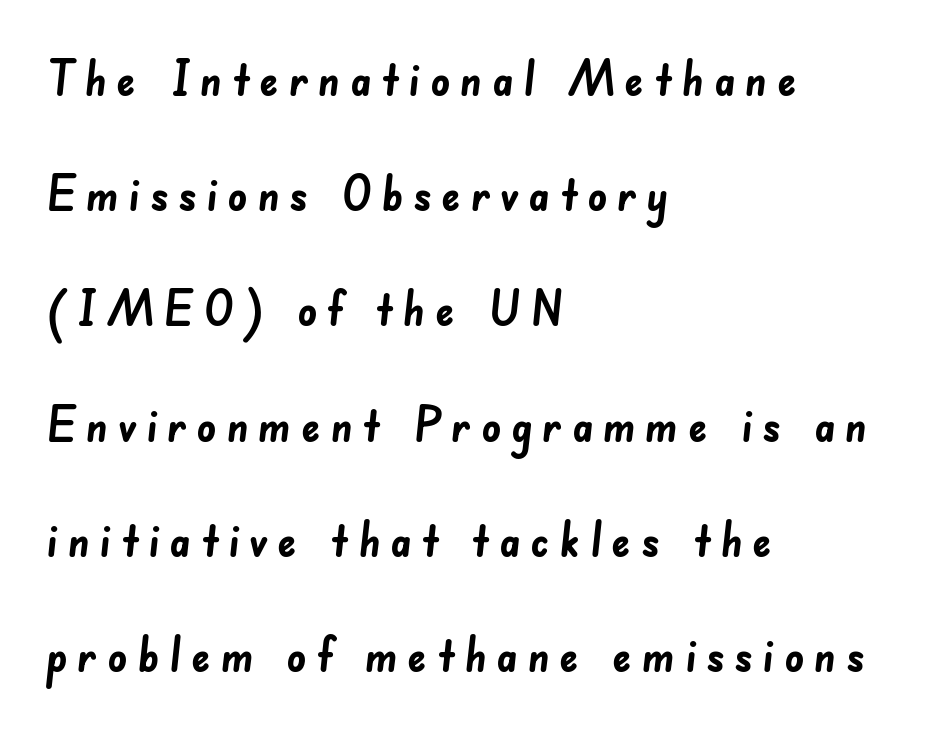
The image shows 48 px semibold sans-serif type; set left-aligned, loose line spacing (2.4x), unusually wide letter spacing (+0.2 em), not underlined; low stroke contrast and a small x-height.
